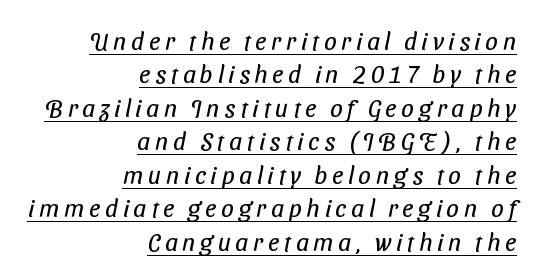
Every word sits above its own underline. This sample is right-justified, so line beginnings fall wherever the words allow. The leading is moderate, giving the passage an even texture. Stroke mass is kept to a normal reading level or below.
